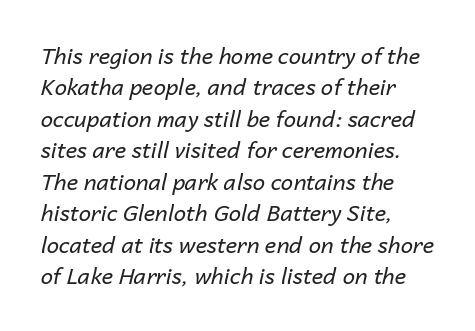
{"italic": "yes", "lean": "right", "slant_degrees": 14, "bold": "no", "underline": "no", "align": "left", "line_spacing": "normal", "line_spacing_ratio": 1.43, "letter_spacing": "normal", "letter_spacing_em": 0.0, "glyph_px": 22}
